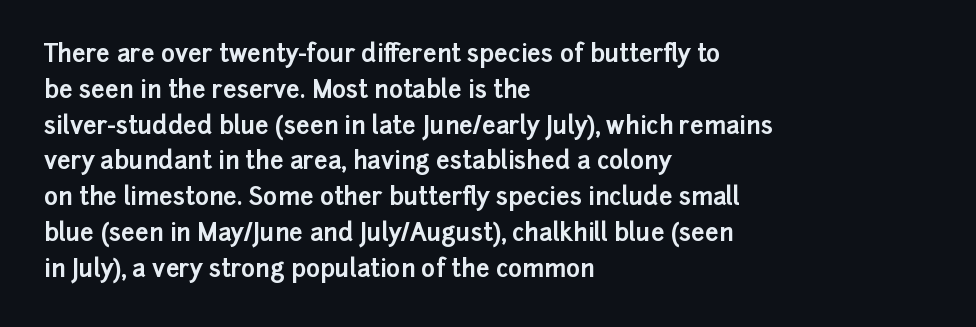
Italic: no, the glyphs are upright roman. Reading down the column, the eye jumps a familiar distance to each next line. Each row of text sits above clean, open space. Chunky letters — that's bold for sure.
